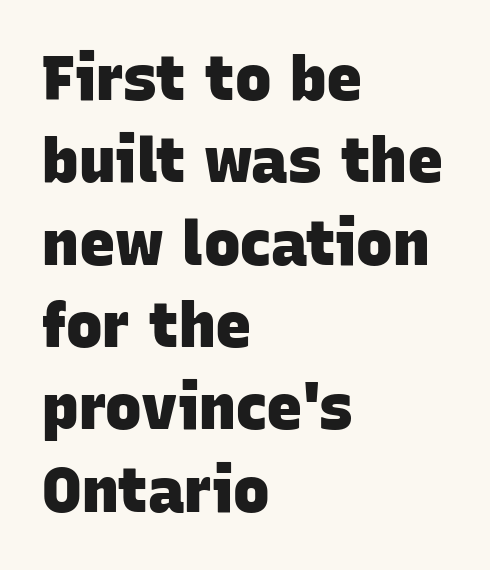
This sample uses a sans-serif face. Observe the ordinary spacing: letters are neighbours, not strangers. Is this a fixed-width face? No — the glyphs have proportional, varying widths. Chunky letters — that's bold for sure. Notice how the passage keeps a crisp vertical edge on the left only. Decoration check: the copy has no underline.
